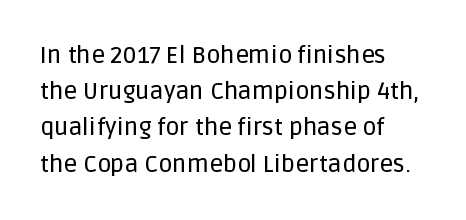
{"italic": "no", "underline": "no", "align": "left", "line_spacing": "normal", "line_spacing_ratio": 1.51, "letter_spacing": "normal", "letter_spacing_em": 0.0, "glyph_px": 24}
